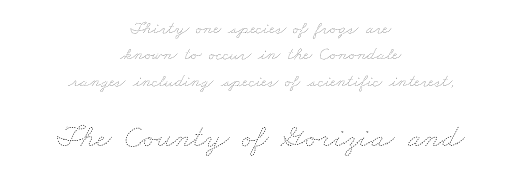
Q: Is the text bold? A: No.
Q: Is the text underlined? A: No.
Q: How is the paragraph aligned? A: Centered.
Q: Is the spacing between letters normal or unusually wide? A: Normal.
Q: Is the spacing between lines tight, normal or loose? A: Normal.
Q: Which block of text is set in a larger size, the first (top) or the second (bottom)? A: The second (bottom) one.
Q: Width (condensed, normal, or wide)? A: Wide.
Q: Stroke contrast? A: Low.
Q: x-height? A: Small.
Q: Monospaced? A: No.
